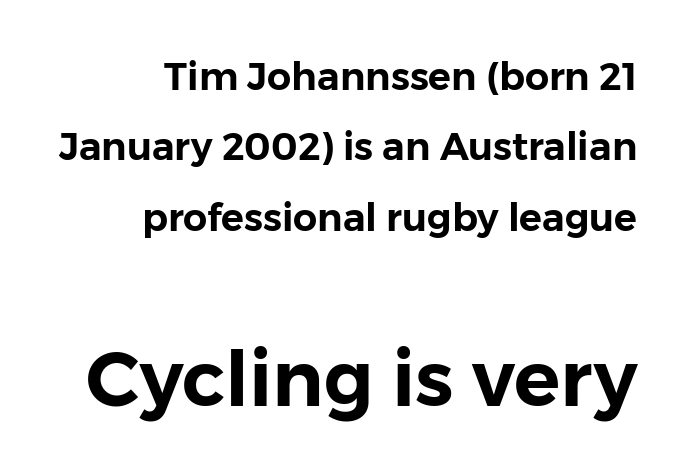
{"serif": "no", "italic": "no", "width": "normal", "stroke_contrast": "low", "x_height": "medium", "monospaced": "no", "underline": "no", "align": "right", "line_spacing_ratio": 1.85, "letter_spacing": "normal", "letter_spacing_em": 0.0, "larger_block": "second", "size_ratio": 2.03, "glyph_px": 77}
